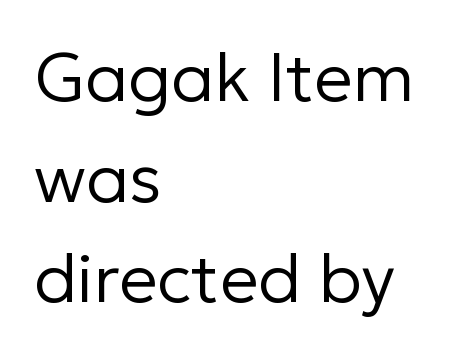
Spacing verdict: proportional, widths tailored to each character. The line-height multiplier appears to be the usual default. Every character sits straight up, as roman type does. Stems here are at most as thick as an everyday book face.
